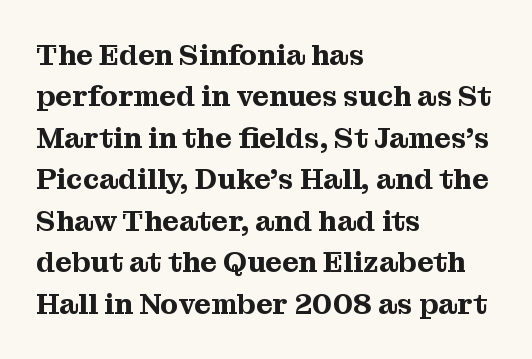
Q: Is the text italic (slanted)? A: No, it is upright.
Q: Is the typeface a serif or a sans-serif typeface? A: Serif.
Q: Is the text underlined? A: No.
Q: How is the paragraph aligned? A: Left-aligned.
Q: Is the spacing between letters normal or unusually wide? A: Normal.
Q: Is the spacing between lines tight, normal or loose? A: Normal.
Q: Width (condensed, normal, or wide)? A: Normal.
Q: Stroke contrast? A: Medium.
Q: x-height? A: Medium.
Q: Monospaced? A: No.
